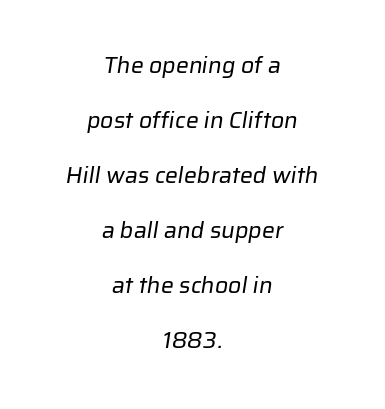
Q: Is the text bold? A: No.
Q: Is the text underlined? A: No.
Q: How is the paragraph aligned? A: Centered.
Q: Is the spacing between letters normal or unusually wide? A: Normal.
Q: Is the spacing between lines tight, normal or loose? A: Loose.
